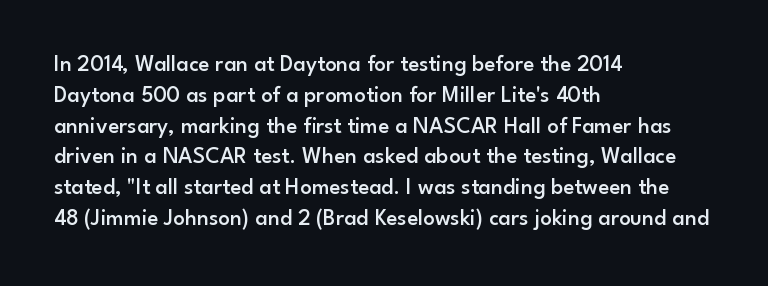
{"italic": "no", "bold": "semi", "underline": "no", "align": "left", "line_spacing": "normal", "line_spacing_ratio": 1.34, "letter_spacing": "normal", "letter_spacing_em": 0.0, "glyph_px": 23}
